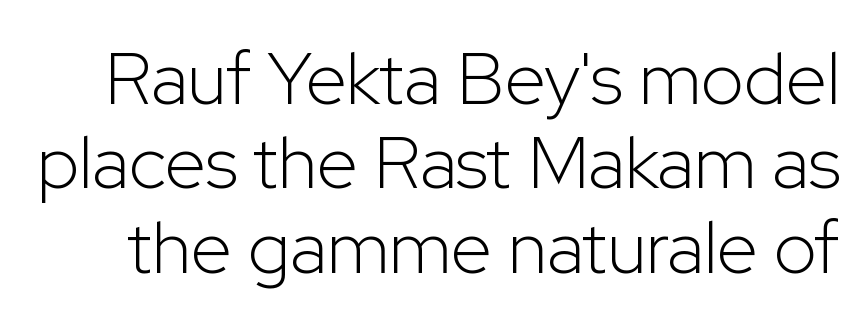
The image shows 74 px light sans-serif type, upright; set tight line spacing (1.14x), normal letter spacing, not underlined; low stroke contrast and a medium x-height.
